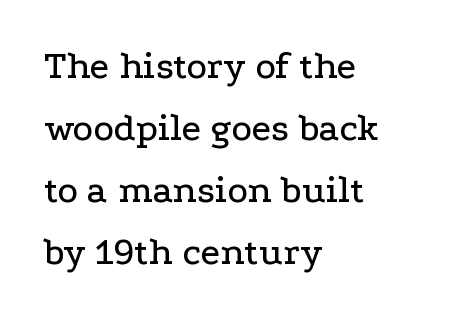
{"serif": "yes", "italic": "no", "width": "wide", "stroke_contrast": "low", "x_height": "medium", "monospaced": "no", "underline": "no", "align": "left", "line_spacing": "normal", "line_spacing_ratio": 1.59, "letter_spacing": "normal", "letter_spacing_em": 0.0, "glyph_px": 39}
